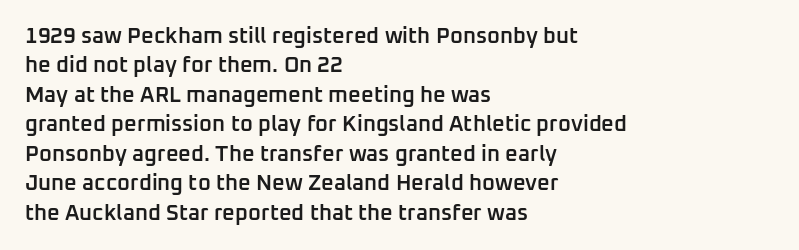
Q: Is the text bold? A: Semi-bold.
Q: Is the text italic (slanted)? A: No, it is upright.
Q: Is the text underlined? A: No.
Q: How is the paragraph aligned? A: Left-aligned.
Q: Is the spacing between letters normal or unusually wide? A: Normal.
Q: Is the spacing between lines tight, normal or loose? A: Normal.
